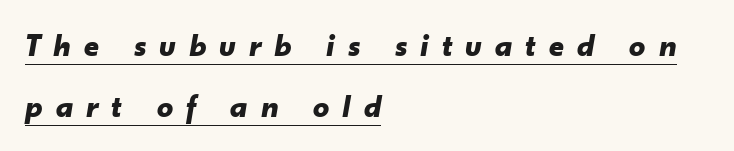
The image shows 32 px bold type, italic (leaning right); set left-aligned, loose line spacing (1.91x), unusually wide letter spacing (+0.41 em), underlined; low stroke contrast and a small x-height.
